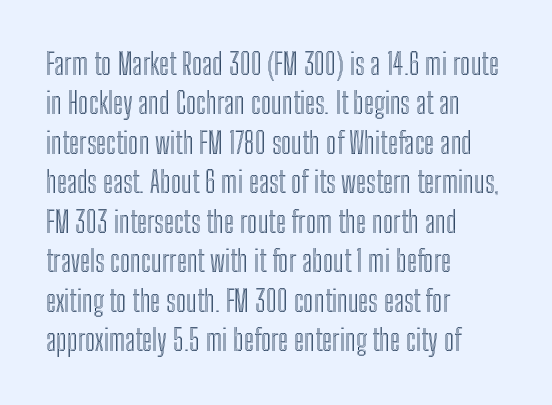
{"italic": "no", "width": "condensed", "x_height": "medium", "monospaced": "no", "underline": "no", "align": "left", "line_spacing": "normal", "line_spacing_ratio": 1.36, "letter_spacing": "normal", "letter_spacing_em": 0.0, "glyph_px": 29}
